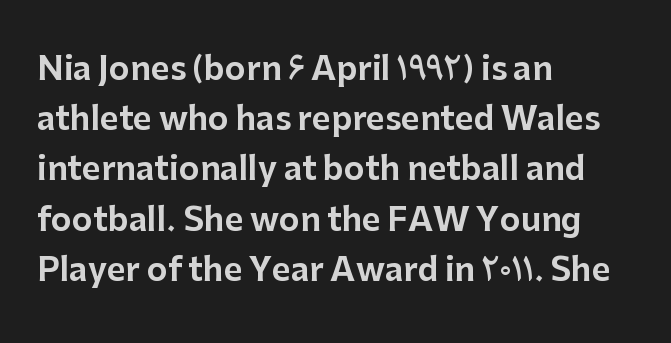
Q: Is the text italic (slanted)? A: No, it is upright.
Q: Is the typeface a serif or a sans-serif typeface? A: Sans-serif.
Q: Is the text underlined? A: No.
Q: How is the paragraph aligned? A: Left-aligned.
Q: Is the spacing between letters normal or unusually wide? A: Normal.
Q: Is the spacing between lines tight, normal or loose? A: Normal.
Q: Width (condensed, normal, or wide)? A: Normal.
Q: Stroke contrast? A: Low.
Q: x-height? A: Medium.
Q: Monospaced? A: No.
